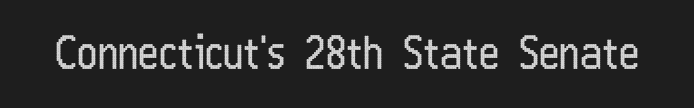
{"serif": "no", "italic": "no", "bold": "no", "weight": "regular", "width": "condensed", "stroke_contrast": "low", "x_height": "medium", "monospaced": "no", "underline": "no", "letter_spacing": "normal", "letter_spacing_em": 0.0, "glyph_px": 44}
